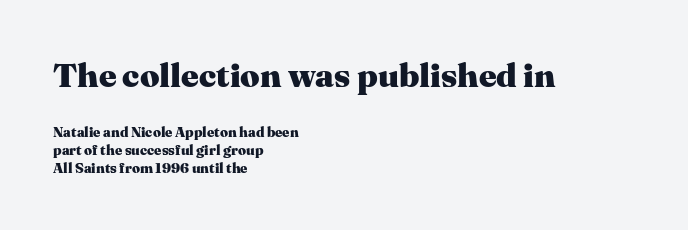
The image shows 34 px heavy serif type, upright; set left-aligned, normal line spacing (1.27x), normal letter spacing, not underlined; the first (top) block is 2.43x larger; medium stroke contrast and a medium x-height.
